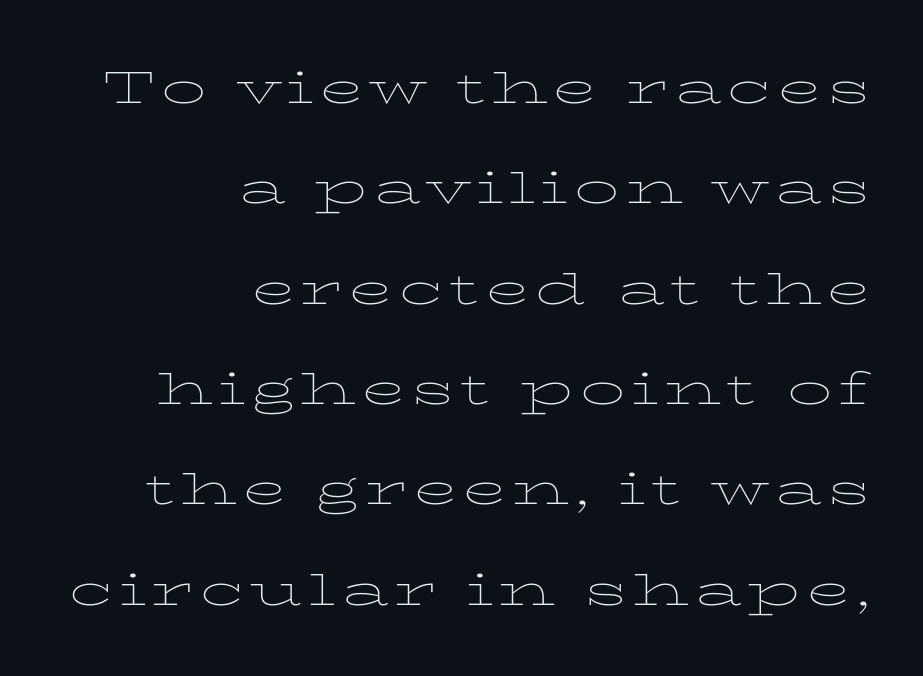
Serifs: yes, visible at the terminals of the letterforms. Bare-footed words on every line. Widely set lines give the paragraph a tall, airy silhouette. The letters look calm and open, with moderate or lighter stems.
